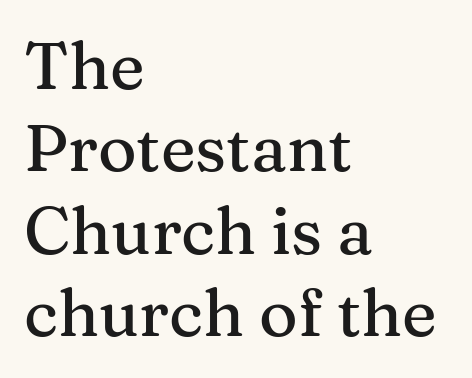
The image shows 66 px serif type, upright; set left-aligned, normal line spacing (1.25x), normal letter spacing, not underlined; medium stroke contrast and a medium x-height.
